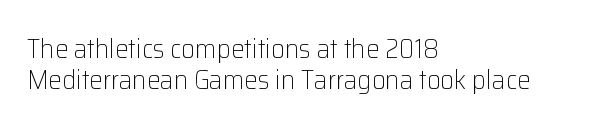
The image shows 27 px text type, upright; set left-aligned, tight line spacing (1.15x), normal letter spacing, not underlined.
